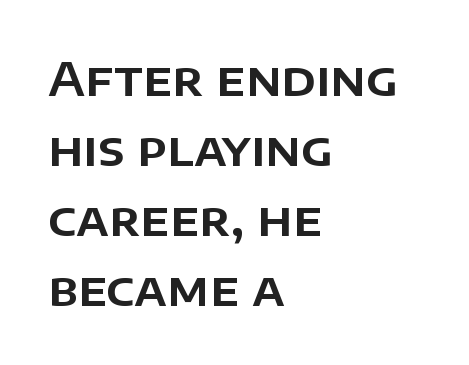
Where is the straight margin? On the left. It's the straight-up-and-down kind of type. The foot of each line stays bare and open. The letterforms sit shoulder to shoulder at normal distance. Baseline-to-baseline distance is the conventional proportion of letter height. Varying glyph widths throughout — classic text-font behaviour.
